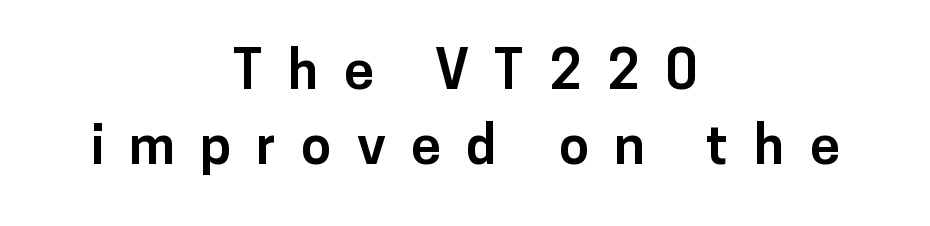
The vertical gap from one line to the next is medium. Glance below the letters and you will spot only blank space. Display-style spreading of the glyphs; the letterfit is very open. The typography opts for an upright posture over an oblique one.
